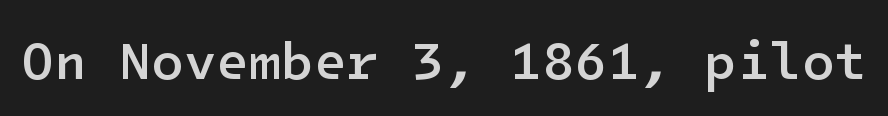
Q: Is the text bold? A: Semi-bold.
Q: Is the text italic (slanted)? A: No, it is upright.
Q: Is the typeface a serif or a sans-serif typeface? A: Sans-serif.
Q: Is the text underlined? A: No.
Q: Is the spacing between letters normal or unusually wide? A: Normal.
Q: Width (condensed, normal, or wide)? A: Normal.
Q: Stroke contrast? A: Low.
Q: x-height? A: Medium.
